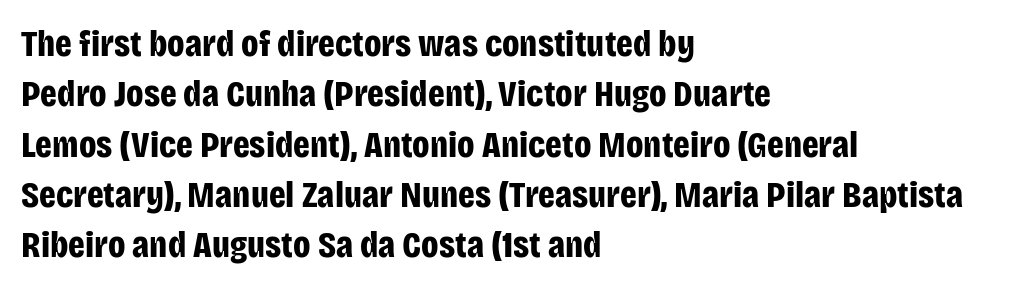
The image shows 37 px bold, condensed sans-serif type, upright; set left-aligned, normal line spacing (1.36x), normal letter spacing, not underlined; low stroke contrast and a large x-height.
